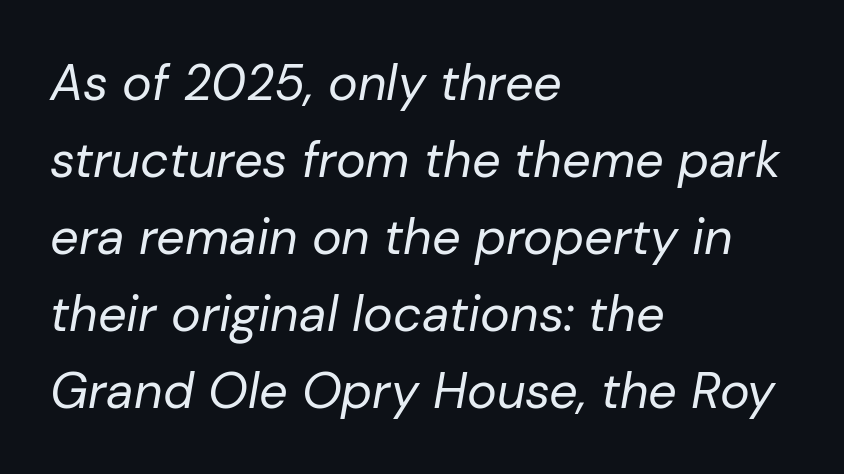
The image shows 50 px regular-weight type, italic (leaning right); set left-aligned, normal line spacing (1.54x), normal letter spacing, not underlined; low stroke contrast and a medium x-height.
